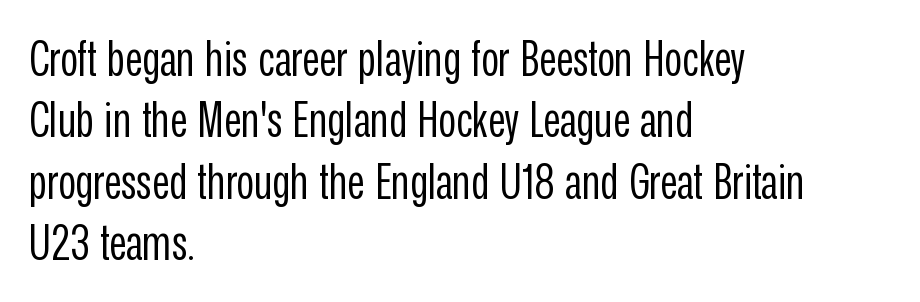
Q: Is the text bold? A: No.
Q: Is the text italic (slanted)? A: No, it is upright.
Q: Is the typeface a serif or a sans-serif typeface? A: Sans-serif.
Q: Is the text underlined? A: No.
Q: How is the paragraph aligned? A: Left-aligned.
Q: Is the spacing between letters normal or unusually wide? A: Normal.
Q: Is the spacing between lines tight, normal or loose? A: Normal.
Q: Width (condensed, normal, or wide)? A: Condensed.
Q: Stroke contrast? A: Low.
Q: x-height? A: Medium.
Q: Monospaced? A: No.
